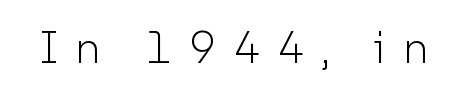
Q: Is the text bold? A: No.
Q: Is the text italic (slanted)? A: No, it is upright.
Q: Is the typeface a serif or a sans-serif typeface? A: Sans-serif.
Q: Is the text underlined? A: No.
Q: Is the spacing between letters normal or unusually wide? A: Unusually wide.
Q: Width (condensed, normal, or wide)? A: Normal.
Q: Stroke contrast? A: Low.
Q: x-height? A: Medium.
Q: Monospaced? A: No.
